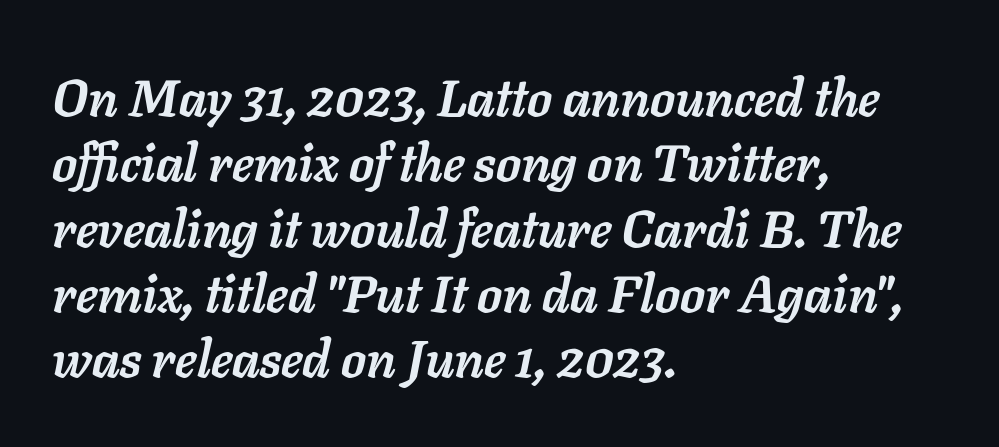
{"italic": "yes", "lean": "right", "slant_degrees": 11, "bold": "yes", "weight": "semibold", "width": "normal", "stroke_contrast": "low", "x_height": "medium", "monospaced": "no", "underline": "no", "align": "left", "line_spacing": "normal", "line_spacing_ratio": 1.28, "letter_spacing": "normal", "letter_spacing_em": 0.0, "glyph_px": 51}
